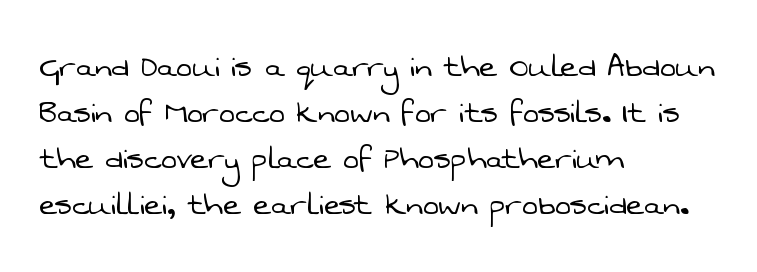
{"serif": "no", "bold": "no", "weight": "light", "width": "normal", "stroke_contrast": "low", "x_height": "medium", "monospaced": "no", "underline": "no", "align": "left", "line_spacing_ratio": 1.21, "letter_spacing": "normal", "letter_spacing_em": 0.0, "glyph_px": 38}
